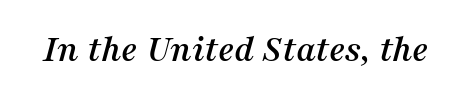
The image shows 38 px serif type, italic (leaning right); set normal letter spacing, not underlined; medium stroke contrast and a medium x-height.
